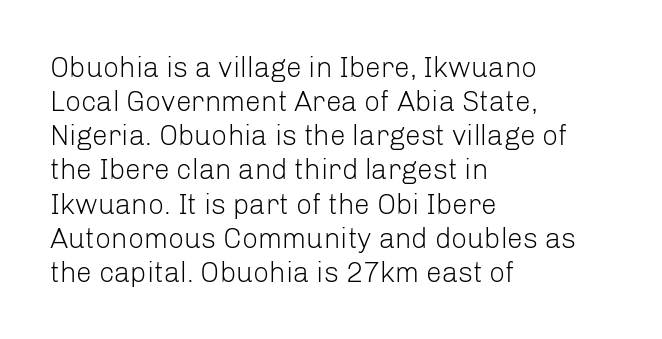
Q: Is the text bold? A: No.
Q: Is the text italic (slanted)? A: No, it is upright.
Q: Is the typeface a serif or a sans-serif typeface? A: Sans-serif.
Q: Is the text underlined? A: No.
Q: How is the paragraph aligned? A: Left-aligned.
Q: Is the spacing between letters normal or unusually wide? A: Normal.
Q: Width (condensed, normal, or wide)? A: Normal.
Q: Stroke contrast? A: Low.
Q: x-height? A: Medium.
Q: Monospaced? A: No.
